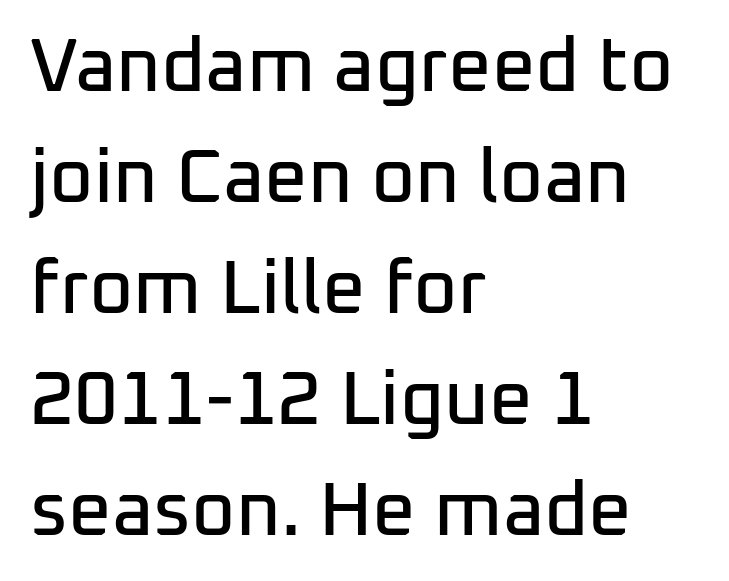
{"serif": "no", "italic": "no", "width": "normal", "stroke_contrast": "low", "x_height": "medium", "monospaced": "no", "underline": "no", "align": "left", "line_spacing": "normal", "line_spacing_ratio": 1.46, "letter_spacing": "normal", "letter_spacing_em": 0.0, "glyph_px": 76}
